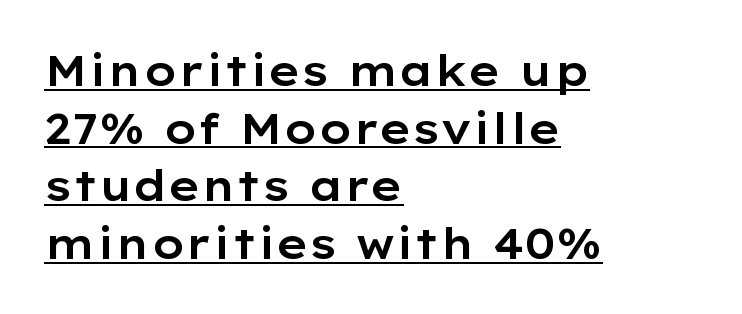
Looks like someone drew a line under every word here. The letters advance in unequal steps, a hallmark of proportional type. Glyph-to-glyph distance matches everyday printed text. This rendering uses left alignment, leaving the right contour irregular.
